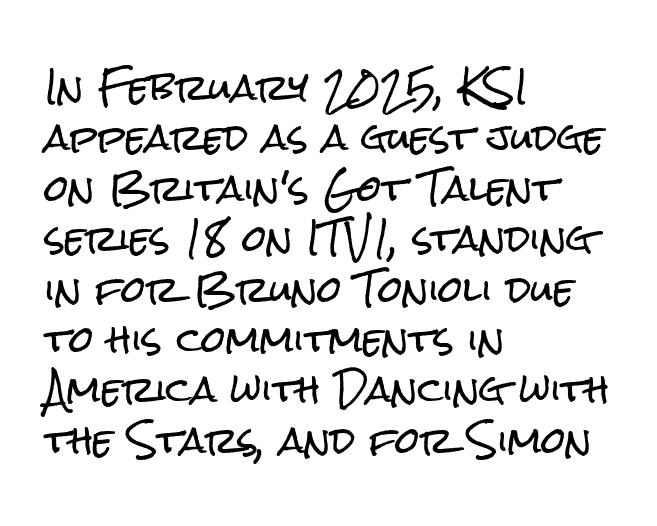
{"serif": "no", "italic": "no", "width": "condensed", "stroke_contrast": "low", "x_height": "medium", "monospaced": "no", "underline": "no", "align": "left", "line_spacing": "normal", "line_spacing_ratio": 1.44, "letter_spacing": "normal", "letter_spacing_em": 0.0, "glyph_px": 35}
